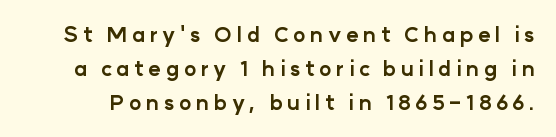
Q: Is the text bold? A: Yes.
Q: Is the text italic (slanted)? A: No, it is upright.
Q: Is the text underlined? A: No.
Q: Is the spacing between letters normal or unusually wide? A: Unusually wide.
Q: Is the spacing between lines tight, normal or loose? A: Normal.
